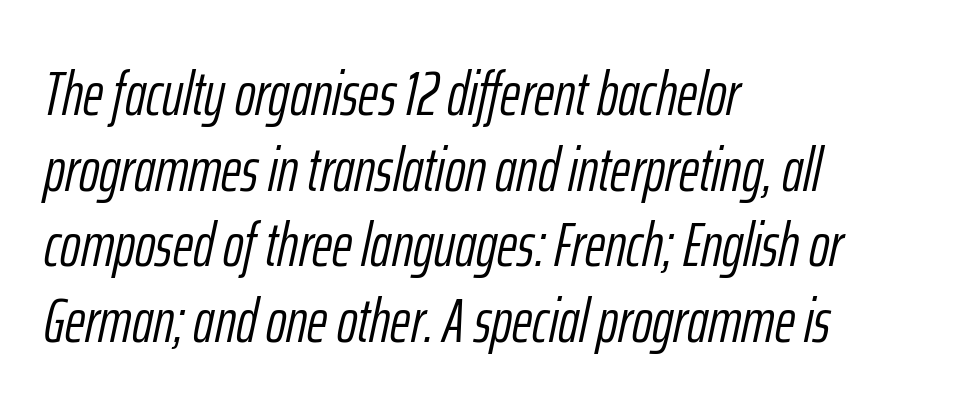
Q: Is the text bold? A: No.
Q: Is the text italic (slanted)? A: Yes, it leans right by about 12 degrees.
Q: Is the text underlined? A: No.
Q: How is the paragraph aligned? A: Left-aligned.
Q: Is the spacing between letters normal or unusually wide? A: Normal.
Q: Width (condensed, normal, or wide)? A: Condensed.
Q: Stroke contrast? A: Low.
Q: x-height? A: Medium.
Q: Monospaced? A: No.
